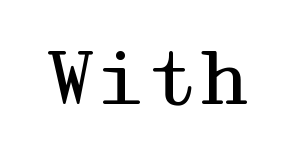
The image shows 73 px regular-weight, wide serif type, upright; set normal letter spacing, not underlined; medium stroke contrast and a medium x-height.
